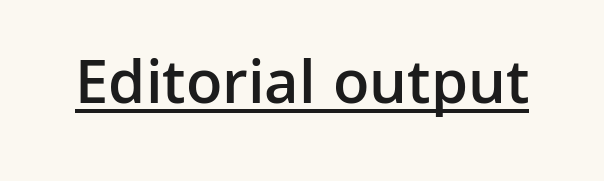
{"serif": "no", "italic": "no", "bold": "semi", "weight": "semibold", "width": "normal", "stroke_contrast": "low", "x_height": "medium", "monospaced": "no", "underline": "yes", "letter_spacing": "normal", "letter_spacing_em": 0.0, "glyph_px": 64}
